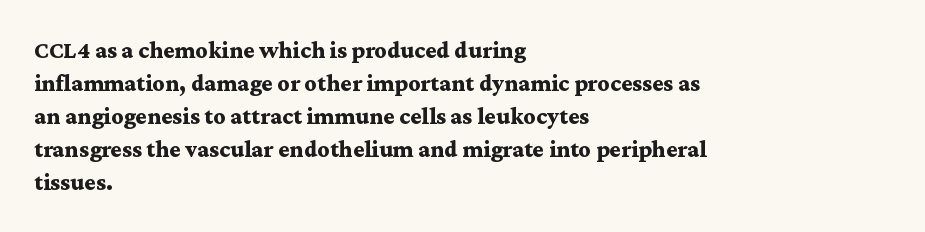
These lines keep a tight, regular rhythm from letter to letter. Heavy-handed strokes throughout: this text is bold. A normal amount of white space separates one row of letters from the next. The font's upright variant was chosen for this text. The string is rendered with underlining switched off. Which margin do the lines hug? The left one — the right edge is uneven.
